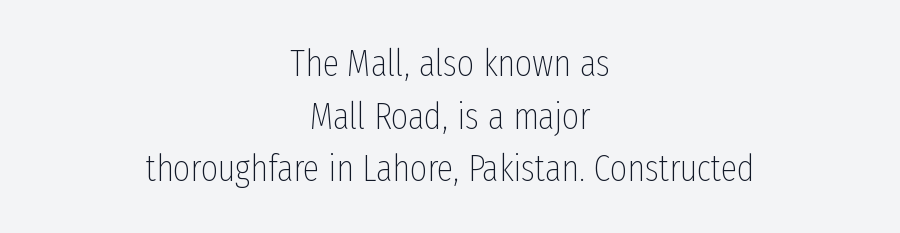
{"serif": "no", "italic": "no", "bold": "no", "weight": "thin", "width": "condensed", "stroke_contrast": "low", "x_height": "medium", "monospaced": "no", "underline": "no", "align": "center", "line_spacing": "normal", "line_spacing_ratio": 1.42, "letter_spacing": "normal", "letter_spacing_em": 0.0, "glyph_px": 37}
